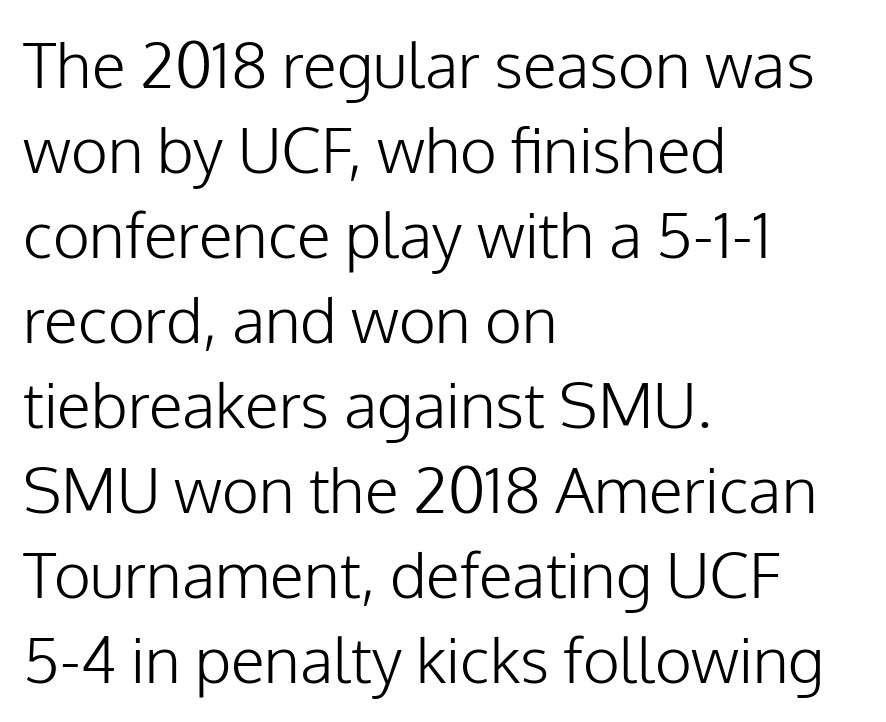
{"serif": "no", "italic": "no", "bold": "no", "weight": "light", "width": "normal", "stroke_contrast": "low", "x_height": "medium", "monospaced": "no", "underline": "no", "align": "left", "line_spacing": "normal", "line_spacing_ratio": 1.35, "letter_spacing": "normal", "letter_spacing_em": 0.0, "glyph_px": 63}
